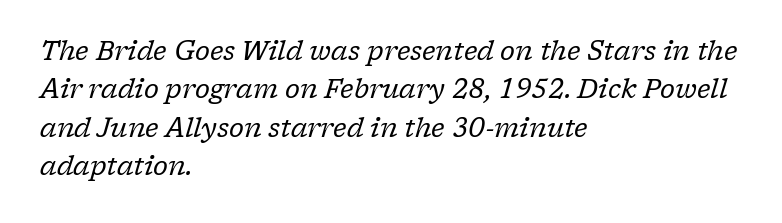
{"italic": "yes", "lean": "right", "slant_degrees": 17, "bold": "no", "underline": "no", "align": "left", "line_spacing": "normal", "line_spacing_ratio": 1.48, "letter_spacing": "normal", "letter_spacing_em": 0.0, "glyph_px": 26}
